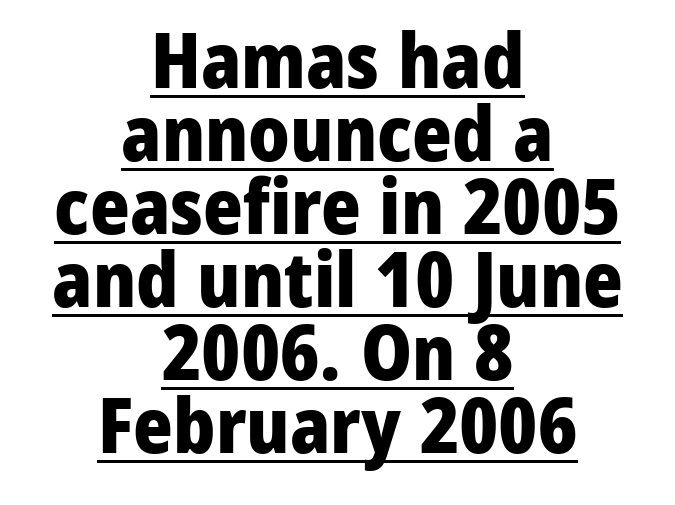
Q: Is the text bold? A: Yes.
Q: Is the text italic (slanted)? A: No, it is upright.
Q: Is the typeface a serif or a sans-serif typeface? A: Sans-serif.
Q: Is the text underlined? A: Yes.
Q: How is the paragraph aligned? A: Centered.
Q: Is the spacing between letters normal or unusually wide? A: Normal.
Q: Is the spacing between lines tight, normal or loose? A: Tight.
Q: Width (condensed, normal, or wide)? A: Normal.
Q: Stroke contrast? A: Low.
Q: x-height? A: Medium.
Q: Monospaced? A: No.
